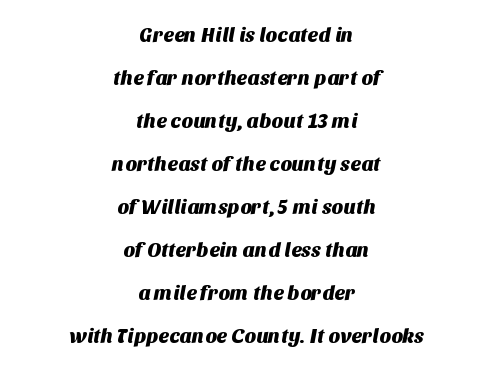
The image shows 20 px text type; set centered, loose line spacing (2.15x), normal letter spacing, not underlined.
